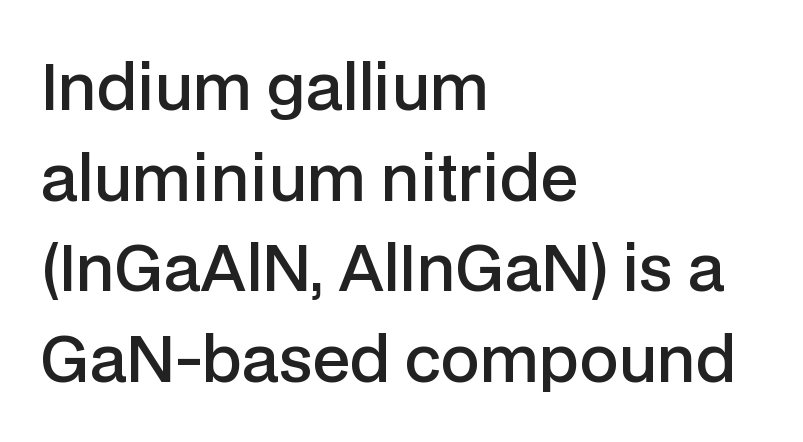
The face used here is rendered with its standard letterfit. A classic flush-left, rag-right setting is used for this passage. Style check: upright. Firm but not heavy-handed strokes: this text is semibold. Regular leading. Do the characters align in a grid? No, the font is proportional.
